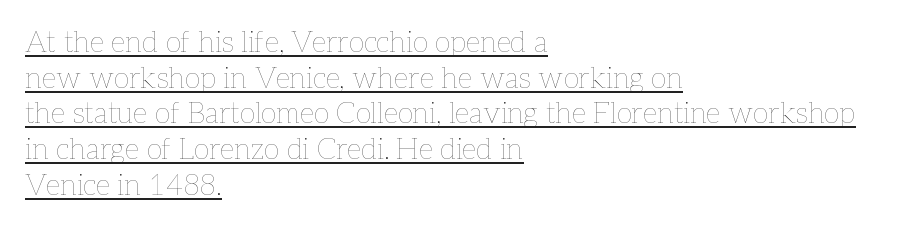
This sample carries an underscore along the baseline area. Every stem runs plumb, perpendicular to the baseline. The gaps between neighbouring characters are ordinary and unremarkable. Alignment: flush left. The passage shown is typed in a proportional face where columns would drift.
